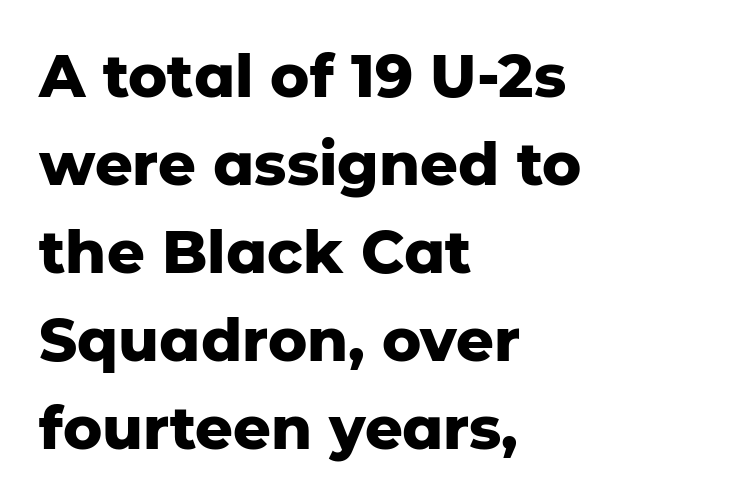
Q: Is the text bold? A: Yes.
Q: Is the text italic (slanted)? A: No, it is upright.
Q: Is the typeface a serif or a sans-serif typeface? A: Sans-serif.
Q: Is the text underlined? A: No.
Q: How is the paragraph aligned? A: Left-aligned.
Q: Is the spacing between letters normal or unusually wide? A: Normal.
Q: Is the spacing between lines tight, normal or loose? A: Normal.
Q: Width (condensed, normal, or wide)? A: Normal.
Q: Stroke contrast? A: Low.
Q: x-height? A: Medium.
Q: Monospaced? A: No.
